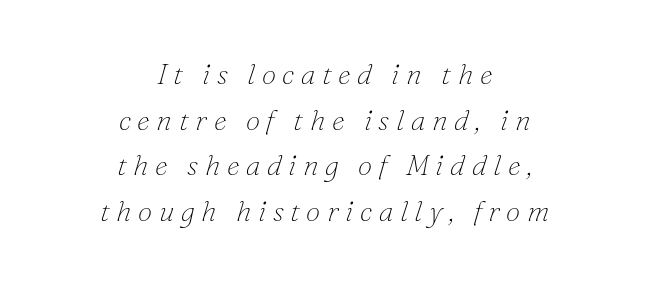
The image shows 29 px thin serif type, italic (leaning right); set centered, normal line spacing (1.57x), unusually wide letter spacing (+0.23 em), not underlined; low stroke contrast and a small x-height.
